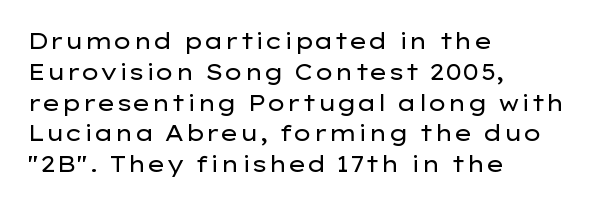
Summary of vertical rhythm: regular, with standard interline spacing. Short note: letters normally spaced. The font's upright variant was chosen for this text. Casual observation: everything's shoved over to the left.
